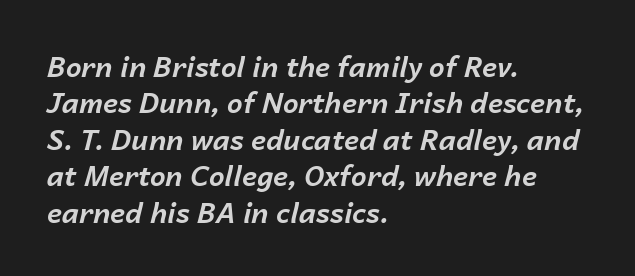
The image shows 28 px bold type, italic (leaning right); set left-aligned, normal line spacing (1.3x), normal letter spacing, not underlined; low stroke contrast and a medium x-height.
